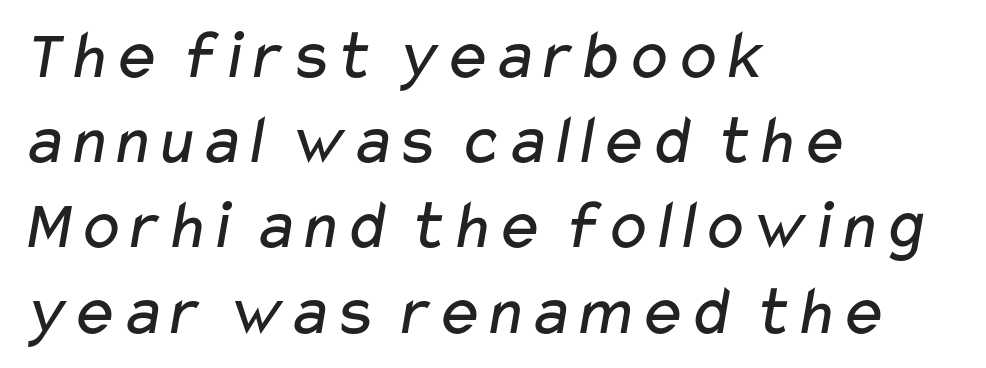
The image shows 71 px regular-weight, wide sans-serif type; set left-aligned, line spacing 1.2x, normal letter spacing, not underlined; low stroke contrast and a medium x-height.
